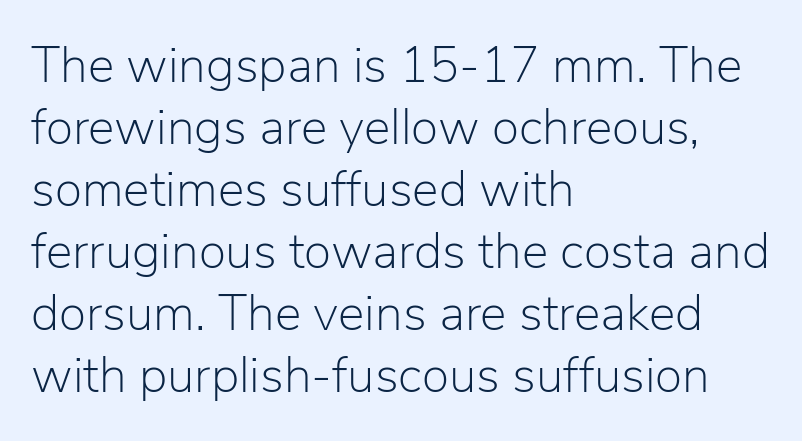
The image shows 50 px light sans-serif type, upright; set left-aligned, line spacing 1.24x, normal letter spacing, not underlined; low stroke contrast and a medium x-height.
